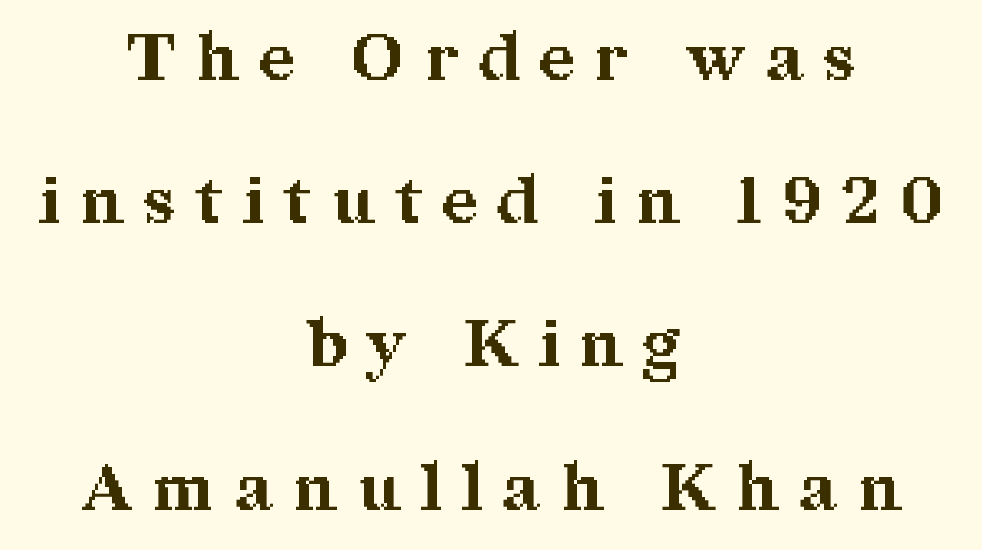
{"serif": "yes", "italic": "no", "bold": "yes", "weight": "bold", "width": "normal", "stroke_contrast": "medium", "x_height": "medium", "monospaced": "no", "underline": "no", "align": "center", "line_spacing": "loose", "line_spacing_ratio": 2.17, "letter_spacing": "wide", "letter_spacing_em": 0.32, "glyph_px": 66}
